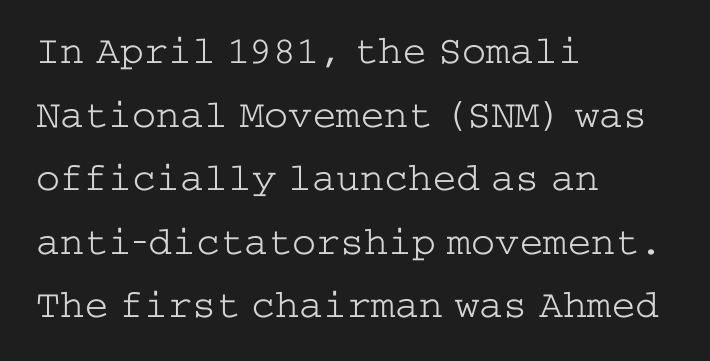
The image shows 40 px light, wide serif type, upright; set left-aligned, normal line spacing (1.59x), normal letter spacing, not underlined; low stroke contrast and a medium x-height.
